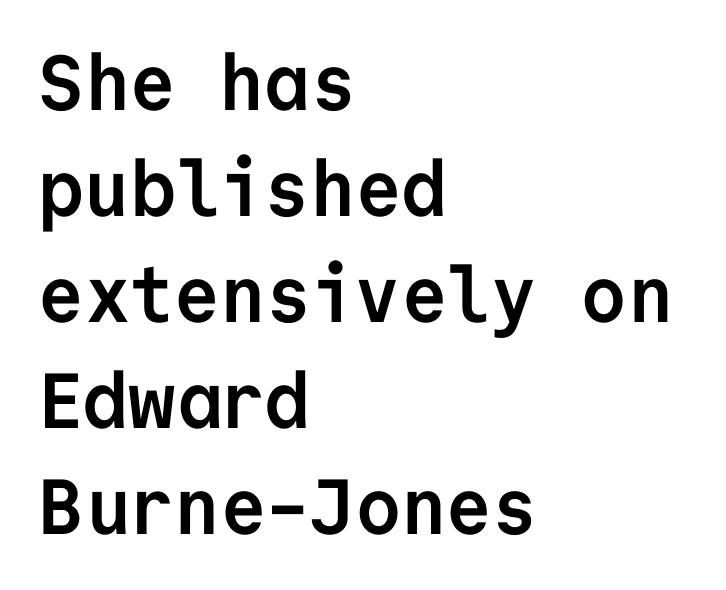
{"serif": "no", "italic": "no", "bold": "yes", "weight": "semibold", "width": "normal", "stroke_contrast": "low", "x_height": "medium", "monospaced": "yes", "underline": "no", "align": "left", "line_spacing": "normal", "line_spacing_ratio": 1.36, "letter_spacing": "normal", "letter_spacing_em": 0.0, "glyph_px": 78}
